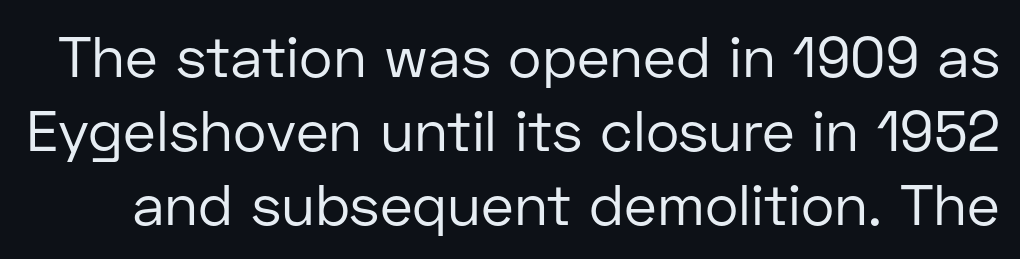
Check where the strokes stop: nothing finishes them off — pure sans. Regular leading. The strokes are not fattened; the text isn't bold. The lettering stays uniformly vertical, giving the passage a roman look. The type is set solid horizontally, with unmodified tracking. Anything drawn beneath the words? Only blank space.
